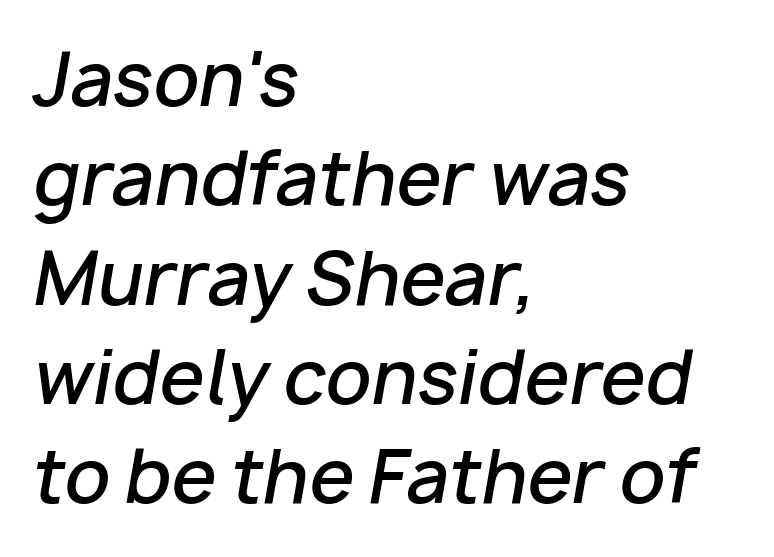
{"italic": "yes", "lean": "right", "slant_degrees": 10, "bold": "semi", "weight": "semibold", "width": "normal", "stroke_contrast": "low", "x_height": "medium", "monospaced": "no", "underline": "no", "align": "left", "line_spacing": "normal", "line_spacing_ratio": 1.38, "letter_spacing": "normal", "letter_spacing_em": 0.0, "glyph_px": 72}
